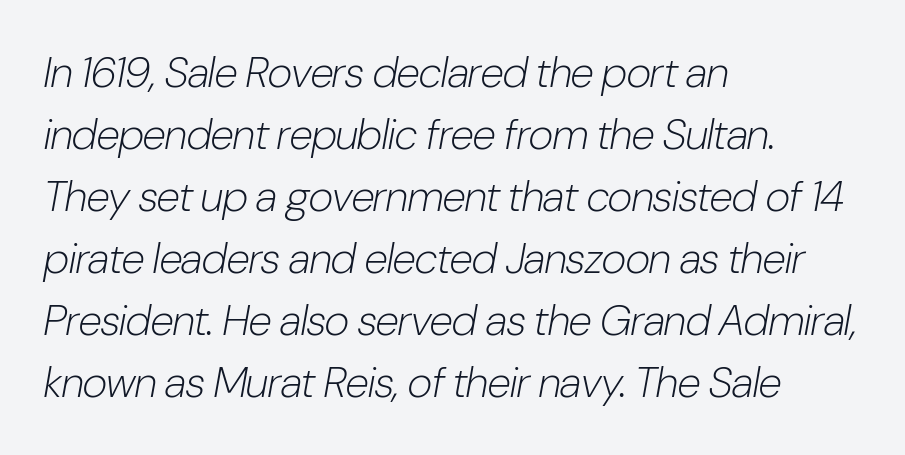
The image shows 43 px light, condensed type, italic (leaning right); set left-aligned, normal line spacing (1.44x), normal letter spacing, not underlined; low stroke contrast and a medium x-height.
